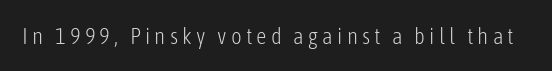
Honestly, there is no underline to notice here at all. This is roman type, the default non-slanted kind. Weight: not bold — regular or lighter.
